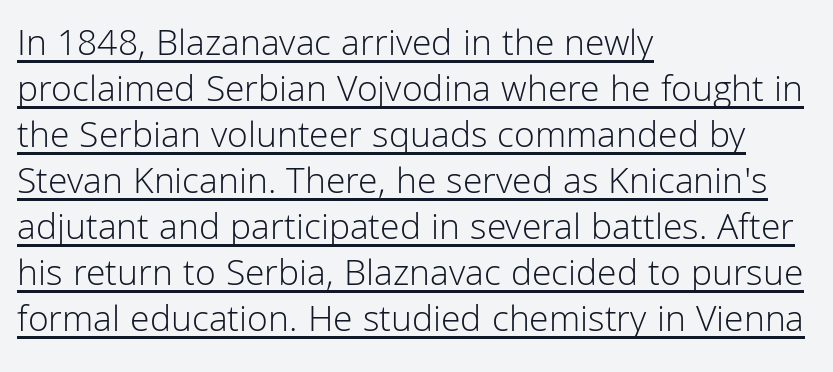
Q: Is the text bold? A: No.
Q: Is the text italic (slanted)? A: No, it is upright.
Q: Is the typeface a serif or a sans-serif typeface? A: Sans-serif.
Q: Is the text underlined? A: Yes.
Q: How is the paragraph aligned? A: Left-aligned.
Q: Is the spacing between letters normal or unusually wide? A: Normal.
Q: Width (condensed, normal, or wide)? A: Normal.
Q: Stroke contrast? A: Low.
Q: x-height? A: Medium.
Q: Monospaced? A: No.
